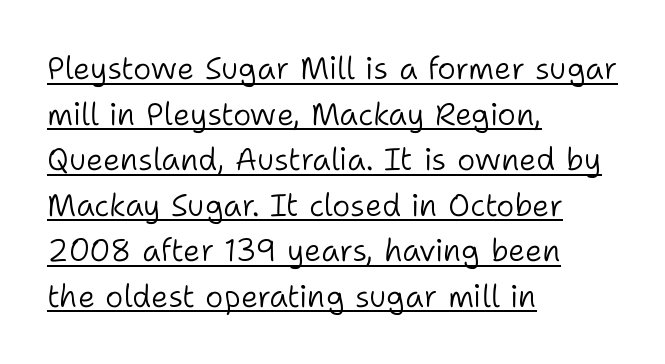
The image shows 31 px light sans-serif type, upright; set left-aligned, normal line spacing (1.47x), normal letter spacing, underlined; low stroke contrast and a medium x-height.
